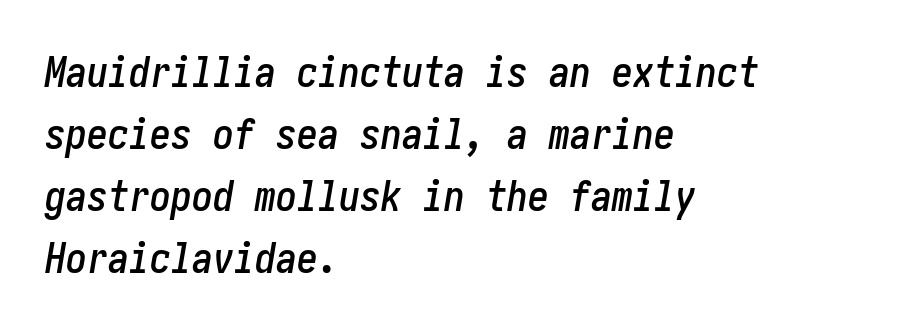
Q: Is the text italic (slanted)? A: Yes, it leans right by about 10 degrees.
Q: Is the text underlined? A: No.
Q: How is the paragraph aligned? A: Left-aligned.
Q: Is the spacing between letters normal or unusually wide? A: Normal.
Q: Is the spacing between lines tight, normal or loose? A: Normal.
Q: Width (condensed, normal, or wide)? A: Condensed.
Q: Stroke contrast? A: Low.
Q: x-height? A: Medium.
